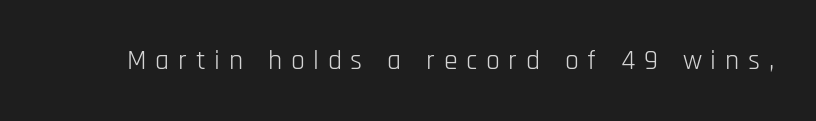
{"serif": "no", "italic": "no", "bold": "no", "weight": "light", "width": "condensed", "stroke_contrast": "low", "x_height": "large", "monospaced": "no", "underline": "no", "letter_spacing": "wide", "letter_spacing_em": 0.31, "glyph_px": 28}
